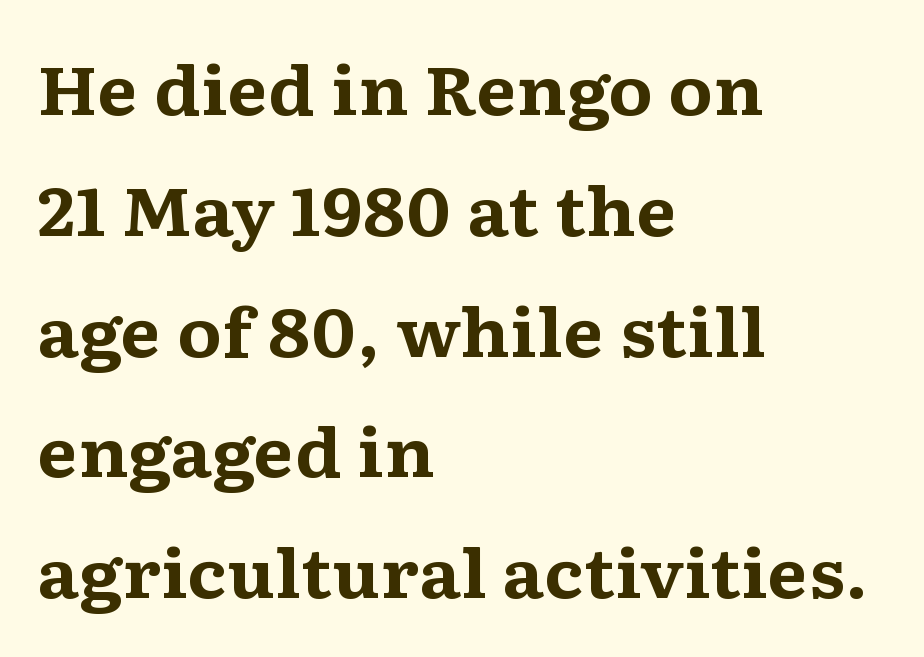
The image shows 66 px bold, wide serif type, upright; set left-aligned, line spacing 1.83x, normal letter spacing, not underlined; medium stroke contrast and a medium x-height.
